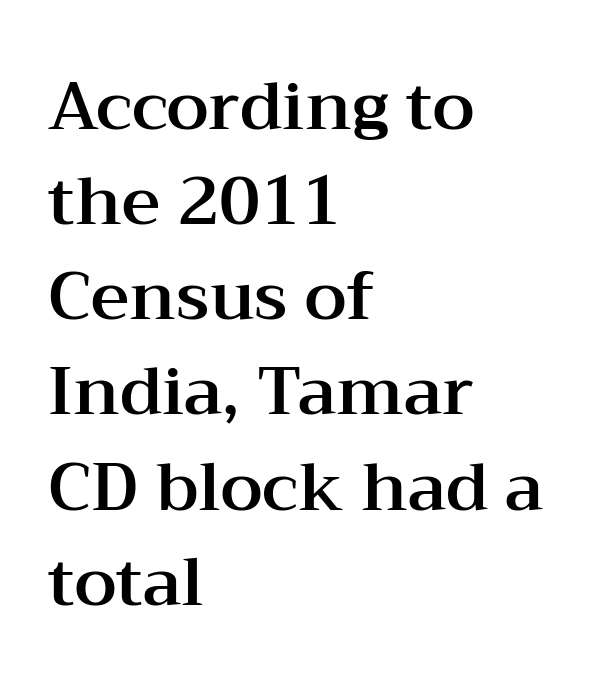
{"serif": "yes", "italic": "no", "width": "wide", "stroke_contrast": "medium", "x_height": "medium", "monospaced": "no", "underline": "no", "align": "left", "line_spacing": "normal", "line_spacing_ratio": 1.42, "letter_spacing": "normal", "letter_spacing_em": 0.0, "glyph_px": 67}
